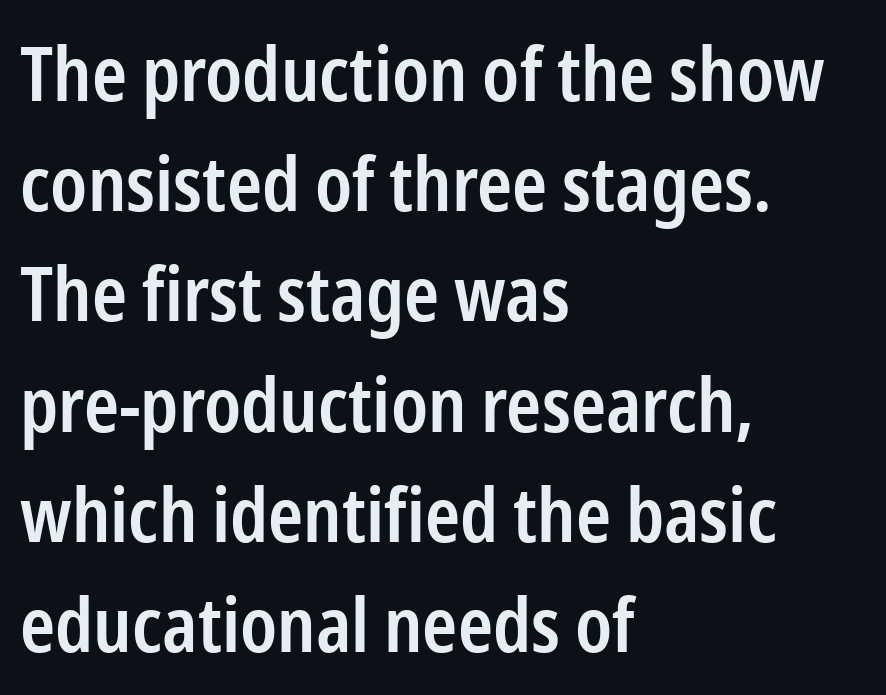
Q: Is the text bold? A: Semi-bold.
Q: Is the text italic (slanted)? A: No, it is upright.
Q: Is the typeface a serif or a sans-serif typeface? A: Sans-serif.
Q: Is the text underlined? A: No.
Q: How is the paragraph aligned? A: Left-aligned.
Q: Is the spacing between letters normal or unusually wide? A: Normal.
Q: Is the spacing between lines tight, normal or loose? A: Normal.
Q: Width (condensed, normal, or wide)? A: Condensed.
Q: Stroke contrast? A: Low.
Q: x-height? A: Medium.
Q: Monospaced? A: No.
